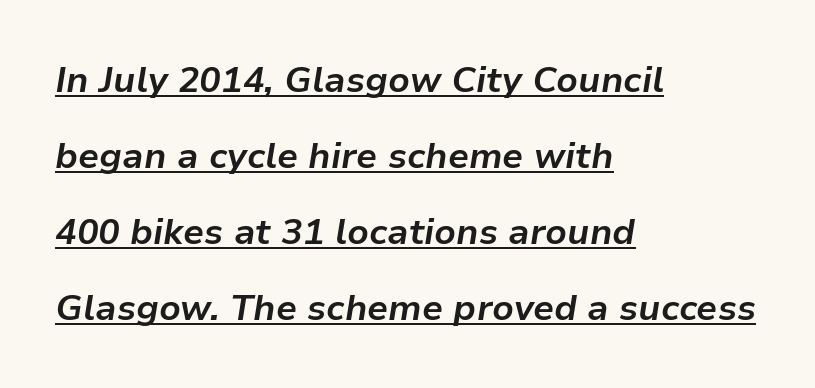
The image shows 36 px bold type, italic (leaning right); set left-aligned, loose line spacing (2.11x), normal letter spacing, underlined; low stroke contrast and a medium x-height.
